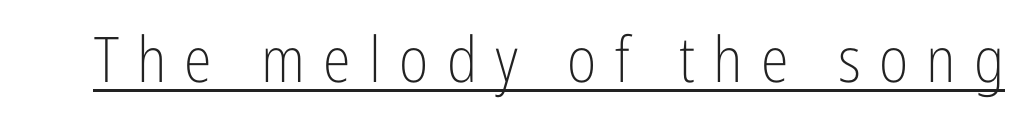
{"serif": "no", "italic": "no", "bold": "no", "weight": "light", "width": "condensed", "stroke_contrast": "low", "x_height": "medium", "monospaced": "no", "underline": "yes", "letter_spacing": "wide", "letter_spacing_em": 0.29, "glyph_px": 63}
